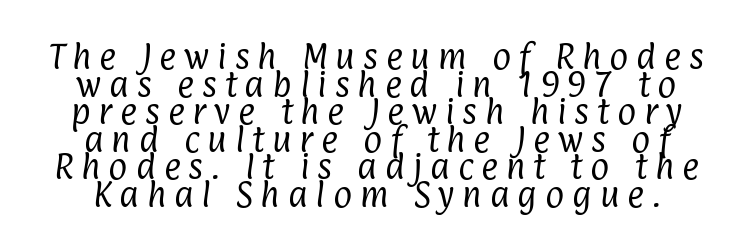
Character widths vary here, with narrow letters taking less room than wide ones. Counters stay open thanks to moderate or lighter strokes. The gap between lines stays unmarked. Rows of type sit shoulder to shoulder in the vertical direction. I'd call this a sans setting — the letters go barefoot. What stands out about the letter spacing? Its width — letters are far apart.
